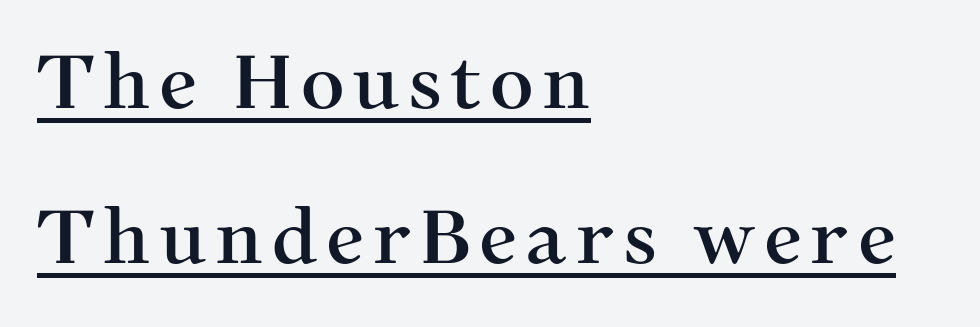
Q: Is the text italic (slanted)? A: No, it is upright.
Q: Is the typeface a serif or a sans-serif typeface? A: Serif.
Q: Is the text underlined? A: Yes.
Q: How is the paragraph aligned? A: Left-aligned.
Q: Is the spacing between lines tight, normal or loose? A: Loose.
Q: Width (condensed, normal, or wide)? A: Normal.
Q: Stroke contrast? A: Medium.
Q: x-height? A: Medium.
Q: Monospaced? A: No.
